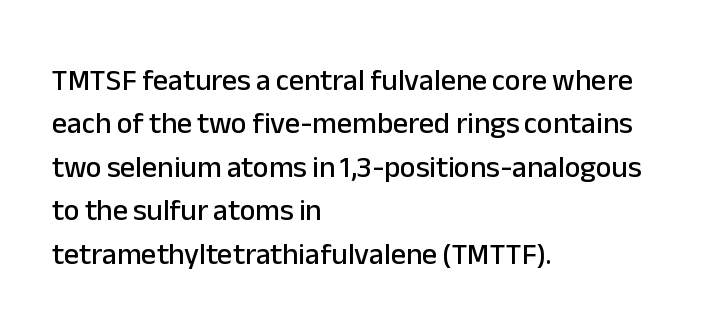
Q: Is the text italic (slanted)? A: No, it is upright.
Q: Is the typeface a serif or a sans-serif typeface? A: Sans-serif.
Q: Is the text underlined? A: No.
Q: How is the paragraph aligned? A: Left-aligned.
Q: Is the spacing between letters normal or unusually wide? A: Normal.
Q: Is the spacing between lines tight, normal or loose? A: Normal.
Q: Width (condensed, normal, or wide)? A: Normal.
Q: Stroke contrast? A: Low.
Q: x-height? A: Medium.
Q: Monospaced? A: No.
